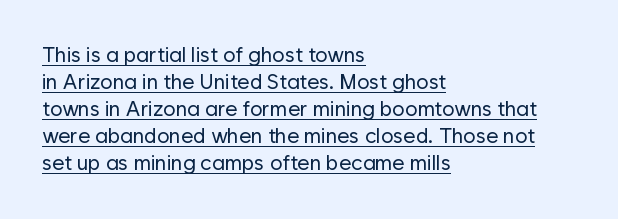
Q: Is the text bold? A: No.
Q: Is the text italic (slanted)? A: No, it is upright.
Q: Is the text underlined? A: Yes.
Q: How is the paragraph aligned? A: Left-aligned.
Q: Is the spacing between letters normal or unusually wide? A: Normal.
Q: Is the spacing between lines tight, normal or loose? A: Normal.
